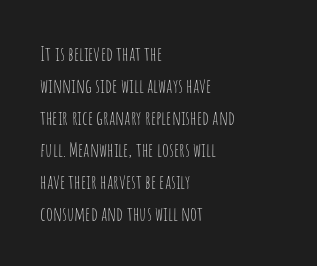
Q: Is the text bold? A: No.
Q: Is the text italic (slanted)? A: No, it is upright.
Q: Is the text underlined? A: No.
Q: How is the paragraph aligned? A: Left-aligned.
Q: Is the spacing between letters normal or unusually wide? A: Normal.
Q: Is the spacing between lines tight, normal or loose? A: Normal.
